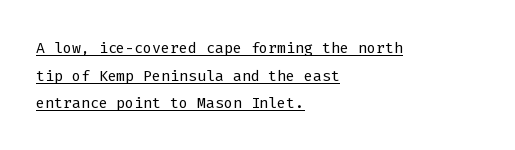
The image shows 21 px text type, upright; set left-aligned, normal line spacing (1.31x), normal letter spacing, underlined.
